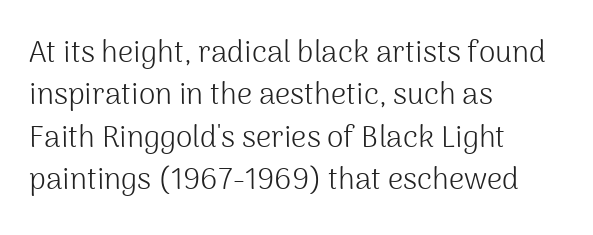
The image shows 30 px light sans-serif type, upright; set left-aligned, normal line spacing (1.41x), normal letter spacing, not underlined; medium stroke contrast and a medium x-height.
